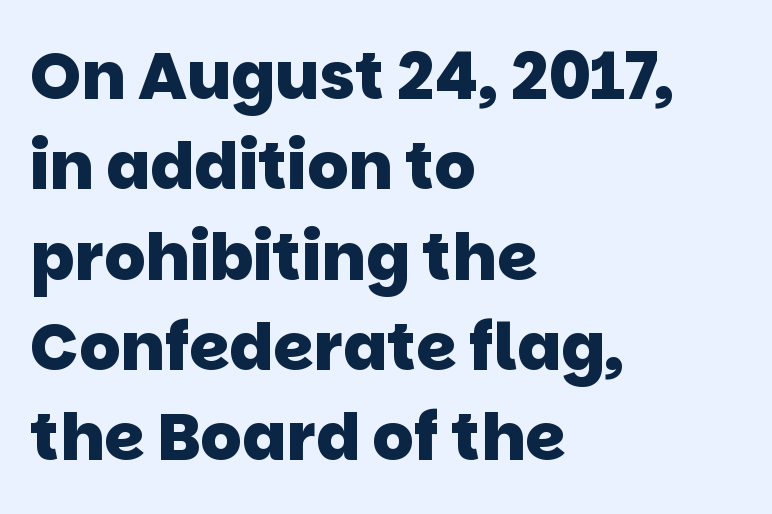
{"serif": "no", "bold": "yes", "weight": "heavy", "width": "normal", "stroke_contrast": "low", "x_height": "large", "monospaced": "no", "underline": "no", "align": "left", "line_spacing": "normal", "line_spacing_ratio": 1.39, "letter_spacing": "normal", "letter_spacing_em": 0.0, "glyph_px": 65}
